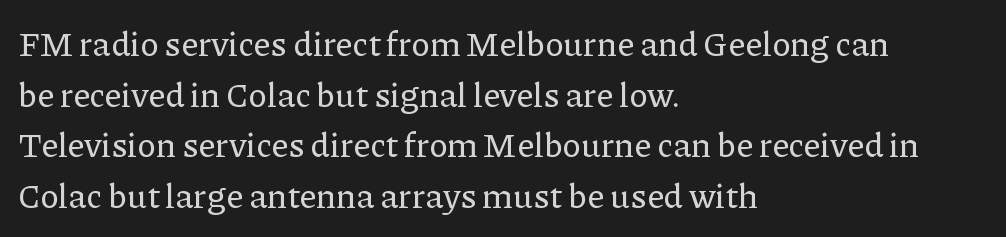
Q: Is the text italic (slanted)? A: No, it is upright.
Q: Is the typeface a serif or a sans-serif typeface? A: Serif.
Q: Is the text underlined? A: No.
Q: How is the paragraph aligned? A: Left-aligned.
Q: Is the spacing between letters normal or unusually wide? A: Normal.
Q: Is the spacing between lines tight, normal or loose? A: Normal.
Q: Width (condensed, normal, or wide)? A: Normal.
Q: Stroke contrast? A: Low.
Q: x-height? A: Medium.
Q: Monospaced? A: No.
